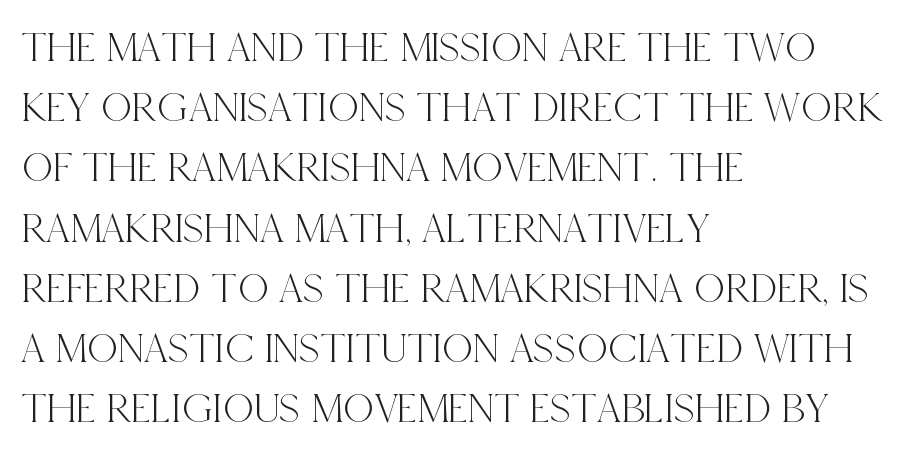
Q: Is the text italic (slanted)? A: No, it is upright.
Q: Is the typeface a serif or a sans-serif typeface? A: Serif.
Q: Is the text underlined? A: No.
Q: How is the paragraph aligned? A: Left-aligned.
Q: Is the spacing between letters normal or unusually wide? A: Normal.
Q: Is the spacing between lines tight, normal or loose? A: Normal.
Q: Width (condensed, normal, or wide)? A: Condensed.
Q: x-height? A: Large.
Q: Monospaced? A: No.
